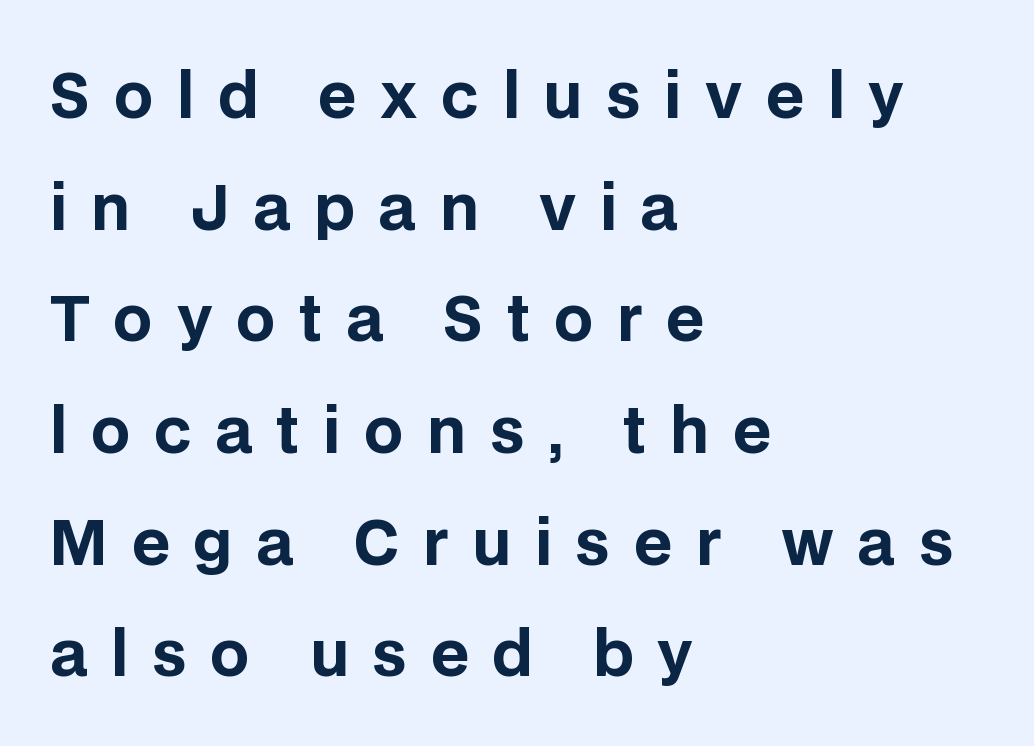
{"serif": "no", "italic": "no", "bold": "yes", "weight": "bold", "width": "normal", "stroke_contrast": "low", "x_height": "large", "monospaced": "no", "underline": "no", "align": "left", "line_spacing_ratio": 1.83, "letter_spacing": "wide", "letter_spacing_em": 0.39, "glyph_px": 61}
